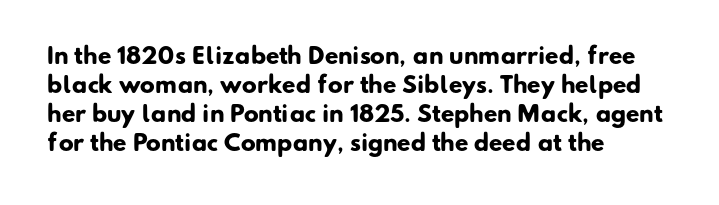
Q: Is the text bold? A: Yes.
Q: Is the text underlined? A: No.
Q: How is the paragraph aligned? A: Left-aligned.
Q: Is the spacing between letters normal or unusually wide? A: Normal.
Q: Is the spacing between lines tight, normal or loose? A: Normal.
